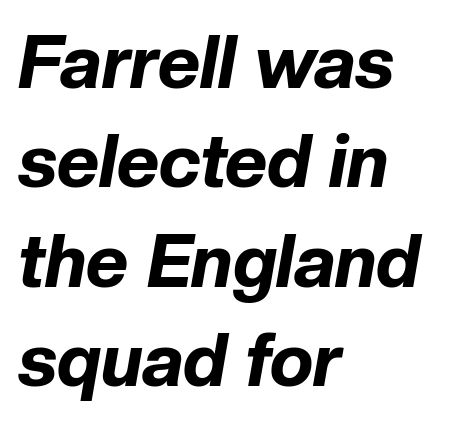
The image shows 73 px bold type, italic (leaning right); set left-aligned, normal line spacing (1.36x), normal letter spacing, not underlined; low stroke contrast and a medium x-height.
